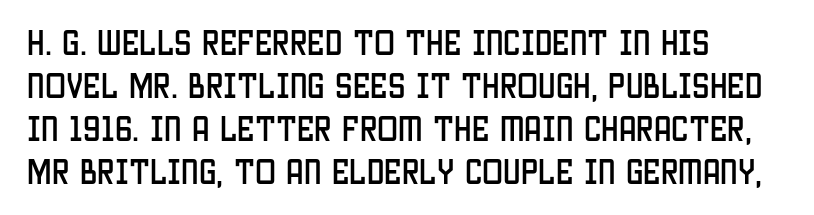
The image shows 28 px condensed sans-serif type, upright; set left-aligned, normal line spacing (1.53x), normal letter spacing, not underlined; low stroke contrast and a large x-height.
